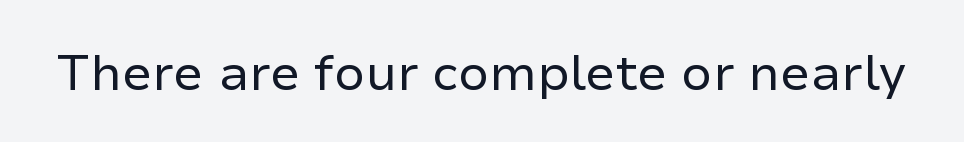
The image shows 50 px regular-weight sans-serif type, upright; set normal letter spacing, not underlined; low stroke contrast and a medium x-height.
